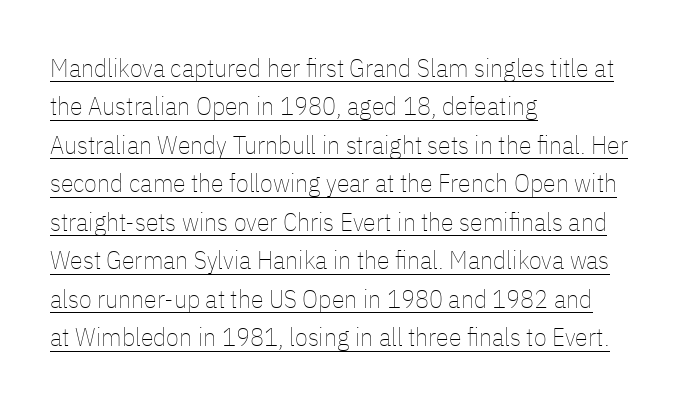
{"italic": "no", "bold": "no", "underline": "yes", "align": "left", "line_spacing": "normal", "line_spacing_ratio": 1.48, "letter_spacing": "normal", "letter_spacing_em": 0.0, "glyph_px": 26}
